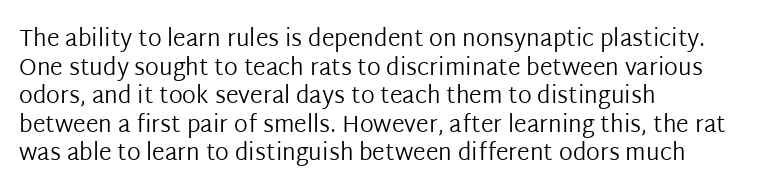
Q: Is the text bold? A: No.
Q: Is the text italic (slanted)? A: No, it is upright.
Q: Is the text underlined? A: No.
Q: How is the paragraph aligned? A: Left-aligned.
Q: Is the spacing between letters normal or unusually wide? A: Normal.
